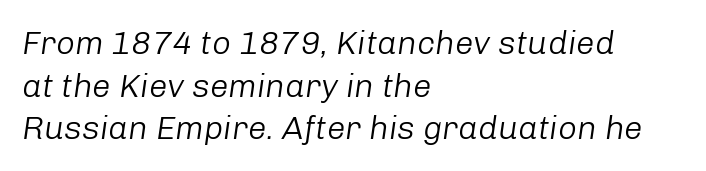
Quick note: underline off. Is this a fixed-width face? No — the glyphs have proportional, varying widths. The designer left line spacing at the default. An italicized treatment has been applied to the whole sample. Counters stay open thanks to moderate or lighter strokes.
